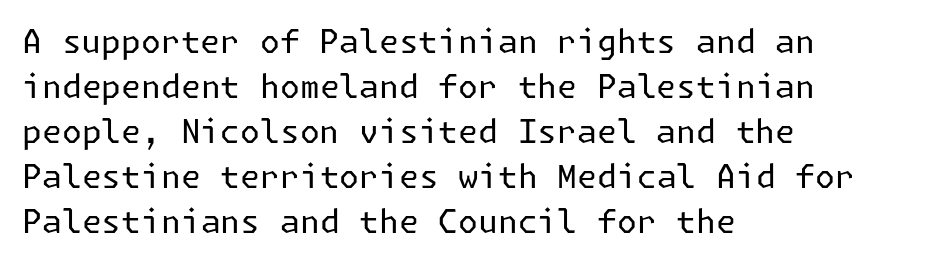
The image shows 32 px regular-weight sans-serif type, upright; set left-aligned, normal line spacing (1.41x), normal letter spacing, not underlined; low stroke contrast and a medium x-height.
